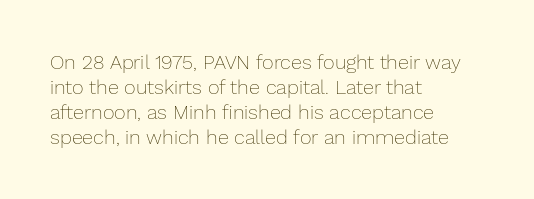
{"italic": "no", "bold": "no", "underline": "no", "align": "left", "line_spacing": "normal", "line_spacing_ratio": 1.25, "letter_spacing": "normal", "letter_spacing_em": 0.0, "glyph_px": 20}
